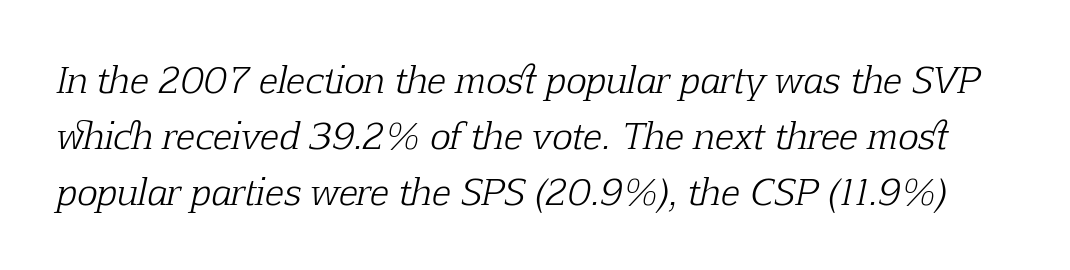
{"serif": "yes", "italic": "yes", "lean": "right", "slant_degrees": 12, "bold": "no", "weight": "light", "width": "normal", "stroke_contrast": "low", "x_height": "medium", "monospaced": "no", "underline": "no", "line_spacing": "normal", "line_spacing_ratio": 1.6, "letter_spacing": "normal", "letter_spacing_em": 0.0, "glyph_px": 35}
